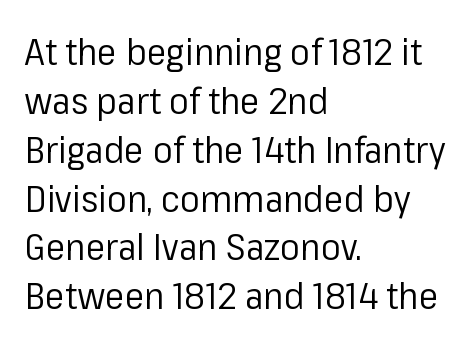
{"serif": "no", "italic": "no", "bold": "no", "weight": "regular", "width": "normal", "stroke_contrast": "low", "x_height": "medium", "monospaced": "no", "underline": "no", "align": "left", "line_spacing": "normal", "line_spacing_ratio": 1.32, "letter_spacing": "normal", "letter_spacing_em": 0.0, "glyph_px": 37}
